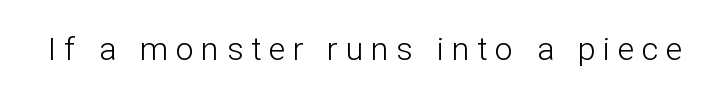
Q: Is the text bold? A: No.
Q: Is the text italic (slanted)? A: No, it is upright.
Q: Is the typeface a serif or a sans-serif typeface? A: Sans-serif.
Q: Is the text underlined? A: No.
Q: Is the spacing between letters normal or unusually wide? A: Unusually wide.
Q: Width (condensed, normal, or wide)? A: Normal.
Q: Stroke contrast? A: Low.
Q: x-height? A: Medium.
Q: Monospaced? A: No.
